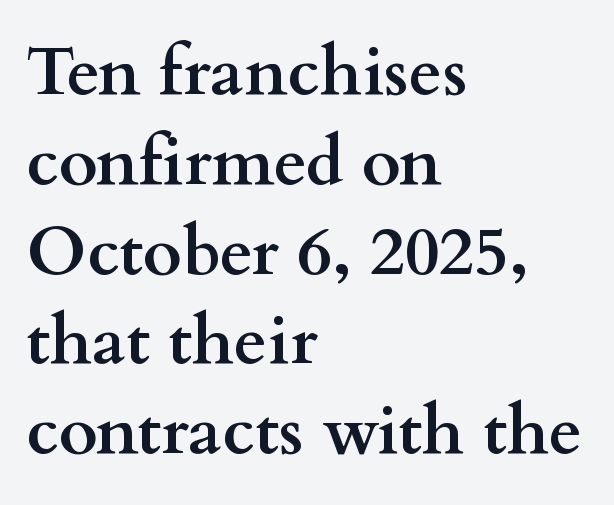
{"serif": "yes", "italic": "no", "bold": "yes", "weight": "semibold", "width": "wide", "stroke_contrast": "medium", "x_height": "small", "monospaced": "no", "underline": "no", "align": "left", "line_spacing": "normal", "line_spacing_ratio": 1.32, "letter_spacing": "normal", "letter_spacing_em": 0.0, "glyph_px": 68}
